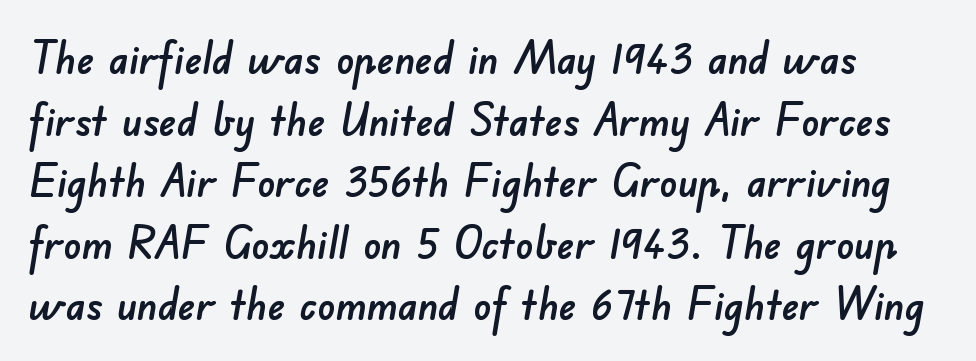
Q: Is the typeface a serif or a sans-serif typeface? A: Sans-serif.
Q: Is the text underlined? A: No.
Q: Is the spacing between letters normal or unusually wide? A: Normal.
Q: Is the spacing between lines tight, normal or loose? A: Normal.
Q: Width (condensed, normal, or wide)? A: Normal.
Q: Stroke contrast? A: Low.
Q: x-height? A: Small.
Q: Monospaced? A: No.
